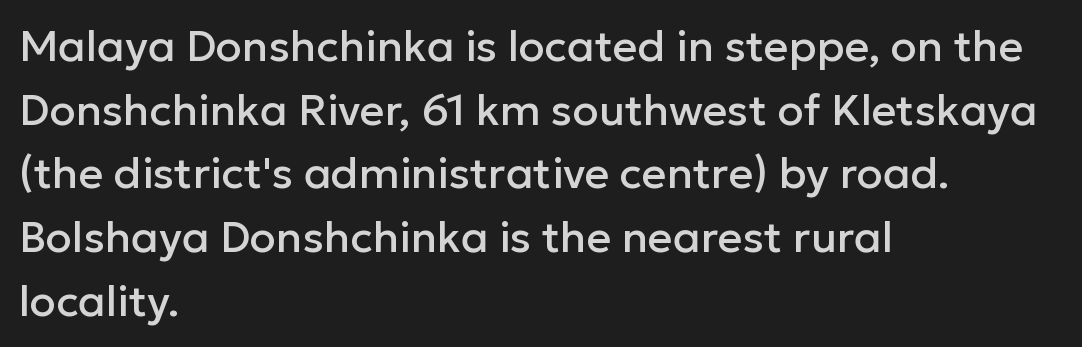
Q: Is the text italic (slanted)? A: No, it is upright.
Q: Is the typeface a serif or a sans-serif typeface? A: Sans-serif.
Q: Is the text underlined? A: No.
Q: How is the paragraph aligned? A: Left-aligned.
Q: Is the spacing between letters normal or unusually wide? A: Normal.
Q: Is the spacing between lines tight, normal or loose? A: Normal.
Q: Width (condensed, normal, or wide)? A: Normal.
Q: Stroke contrast? A: Low.
Q: x-height? A: Medium.
Q: Monospaced? A: No.
